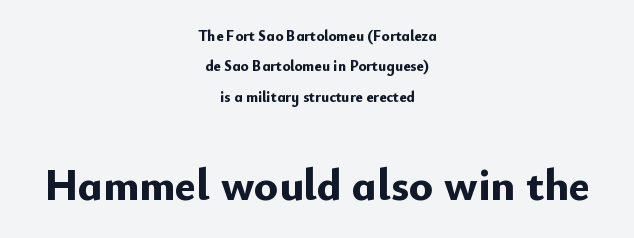
{"serif": "no", "italic": "no", "bold": "yes", "weight": "bold", "width": "normal", "stroke_contrast": "low", "x_height": "small", "monospaced": "no", "underline": "no", "align": "center", "line_spacing": "loose", "line_spacing_ratio": 2.02, "letter_spacing": "normal", "letter_spacing_em": 0.0, "larger_block": "second", "size_ratio": 3.0, "glyph_px": 45}
